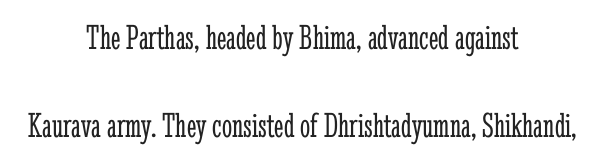
The image shows 36 px light, condensed serif type, upright; set centered, loose line spacing (2.45x), normal letter spacing, not underlined; low stroke contrast and a medium x-height.
